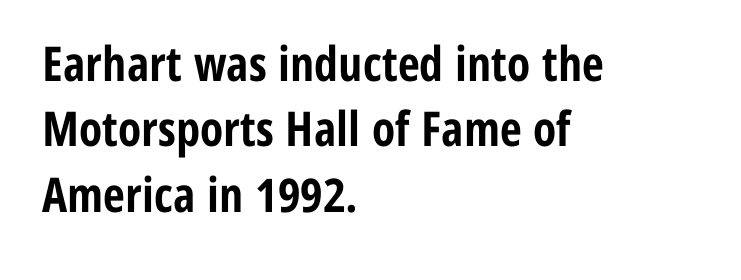
Q: Is the text bold? A: Yes.
Q: Is the text italic (slanted)? A: No, it is upright.
Q: Is the typeface a serif or a sans-serif typeface? A: Sans-serif.
Q: Is the text underlined? A: No.
Q: How is the paragraph aligned? A: Left-aligned.
Q: Is the spacing between letters normal or unusually wide? A: Normal.
Q: Is the spacing between lines tight, normal or loose? A: Normal.
Q: Width (condensed, normal, or wide)? A: Condensed.
Q: Stroke contrast? A: Low.
Q: x-height? A: Medium.
Q: Monospaced? A: No.
